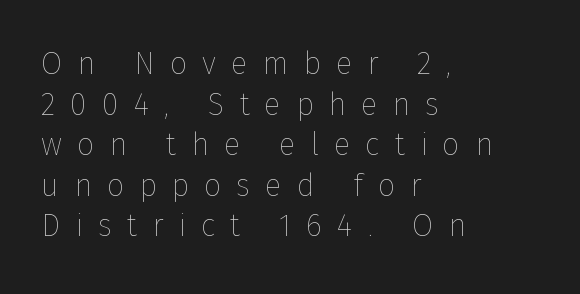
{"italic": "no", "bold": "no", "weight": "thin", "width": "normal", "stroke_contrast": "low", "x_height": "medium", "monospaced": "no", "underline": "no", "align": "left", "line_spacing": "normal", "line_spacing_ratio": 1.31, "letter_spacing": "wide", "letter_spacing_em": 0.48, "glyph_px": 31}
